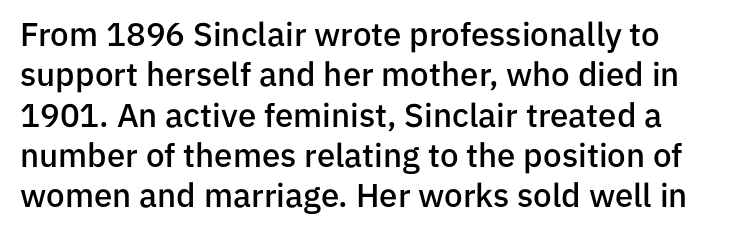
The image shows 33 px semibold sans-serif type, upright; set left-aligned, line spacing 1.22x, normal letter spacing, not underlined; low stroke contrast and a medium x-height.
